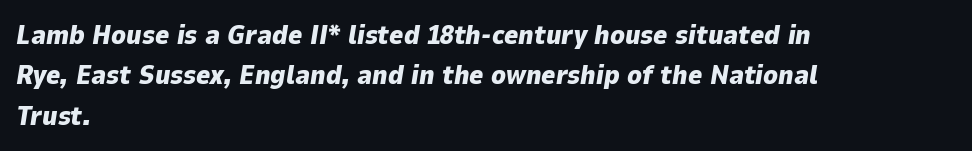
{"italic": "yes", "lean": "right", "slant_degrees": 9, "bold": "yes", "underline": "no", "align": "left", "line_spacing": "normal", "line_spacing_ratio": 1.5, "letter_spacing": "normal", "letter_spacing_em": 0.0, "glyph_px": 27}
